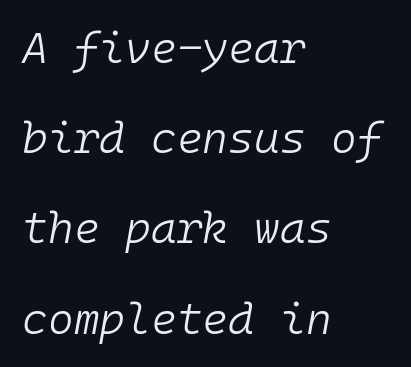
Q: Is the text bold? A: No.
Q: Is the text italic (slanted)? A: Yes, it leans right by about 10 degrees.
Q: Is the text underlined? A: No.
Q: How is the paragraph aligned? A: Left-aligned.
Q: Is the spacing between letters normal or unusually wide? A: Normal.
Q: Is the spacing between lines tight, normal or loose? A: Loose.
Q: Width (condensed, normal, or wide)? A: Normal.
Q: Stroke contrast? A: Low.
Q: x-height? A: Medium.
Q: Monospaced? A: Yes.
